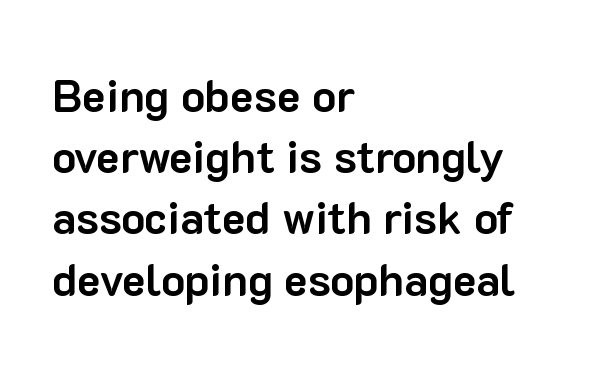
The image shows 45 px bold sans-serif type, upright; set left-aligned, normal line spacing (1.36x), normal letter spacing, not underlined; low stroke contrast and a medium x-height.
